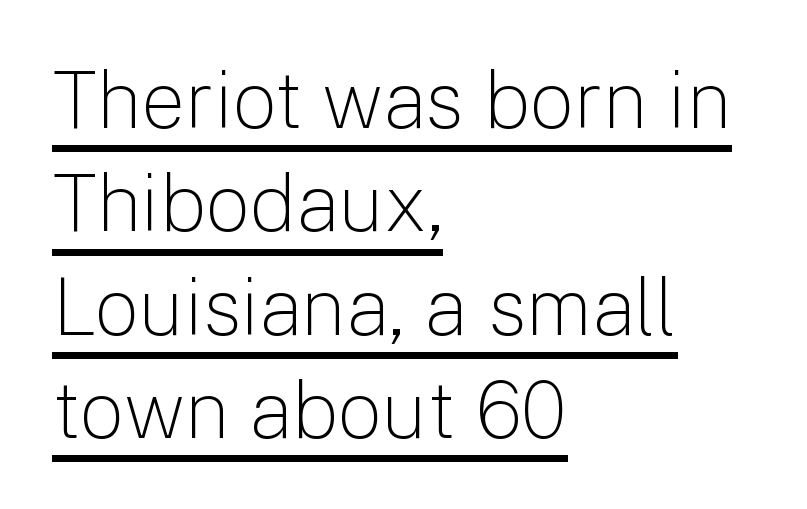
{"serif": "no", "italic": "no", "bold": "no", "weight": "light", "width": "normal", "stroke_contrast": "low", "x_height": "medium", "monospaced": "no", "underline": "yes", "align": "left", "line_spacing": "normal", "line_spacing_ratio": 1.31, "letter_spacing": "normal", "letter_spacing_em": 0.0, "glyph_px": 79}
